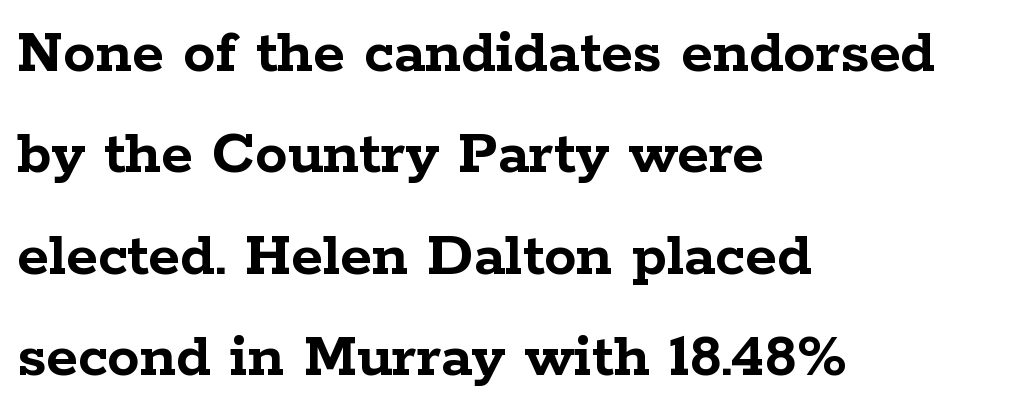
{"serif": "yes", "italic": "no", "bold": "yes", "weight": "semibold", "width": "wide", "stroke_contrast": "low", "x_height": "medium", "monospaced": "no", "underline": "no", "align": "left", "line_spacing": "normal", "line_spacing_ratio": 1.56, "letter_spacing": "normal", "letter_spacing_em": 0.0, "glyph_px": 65}
